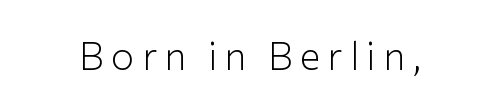
Q: Is the text bold? A: No.
Q: Is the text italic (slanted)? A: No, it is upright.
Q: Is the typeface a serif or a sans-serif typeface? A: Sans-serif.
Q: Is the text underlined? A: No.
Q: Width (condensed, normal, or wide)? A: Normal.
Q: Stroke contrast? A: Low.
Q: x-height? A: Medium.
Q: Monospaced? A: No.
